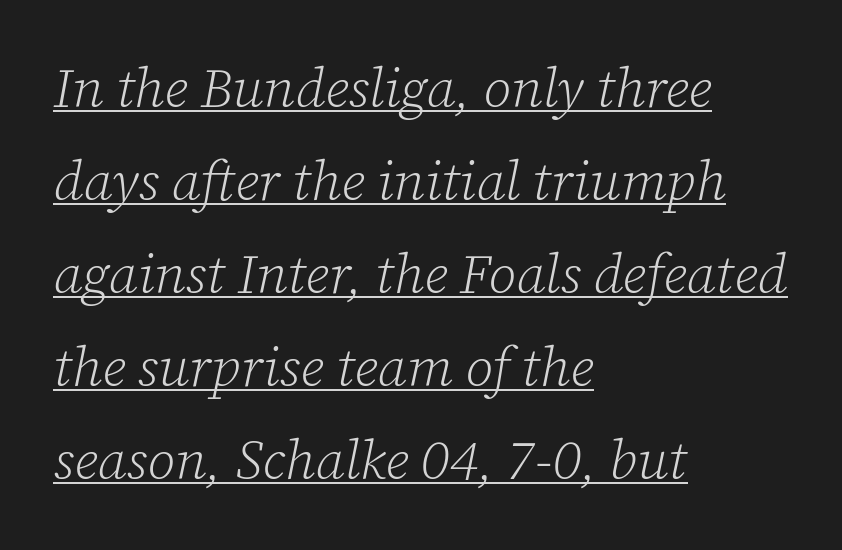
You can see a thin bar hugging the bottom of the glyphs. Students, observe: this is what conventionally led text looks like. Observe the serifs anchoring each vertical stroke in this sample. This sample has the flowing, uneven cadence of proportional lettering. Weight class: somewhere from thin through regular.
